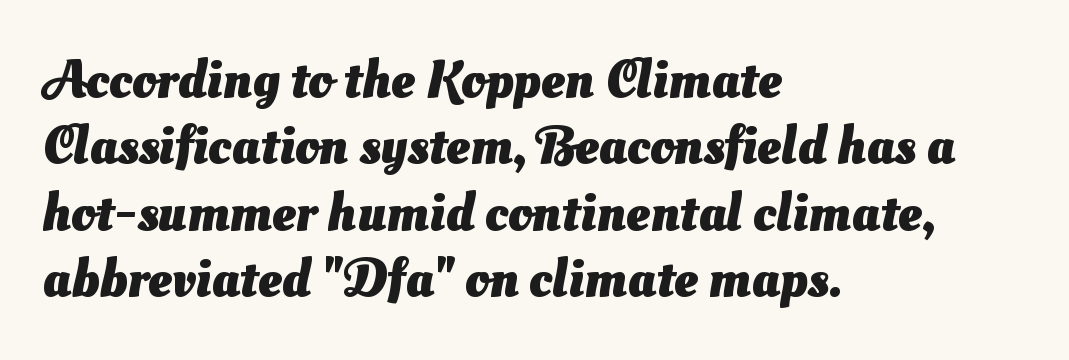
{"serif": "no", "bold": "yes", "weight": "heavy", "width": "normal", "stroke_contrast": "medium", "x_height": "small", "monospaced": "no", "underline": "no", "align": "left", "line_spacing_ratio": 1.23, "letter_spacing": "normal", "letter_spacing_em": 0.0, "glyph_px": 54}
